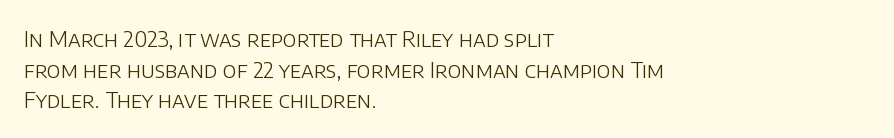
{"italic": "no", "bold": "no", "underline": "no", "align": "left", "line_spacing": "normal", "line_spacing_ratio": 1.39, "letter_spacing": "normal", "letter_spacing_em": 0.0, "glyph_px": 22}
